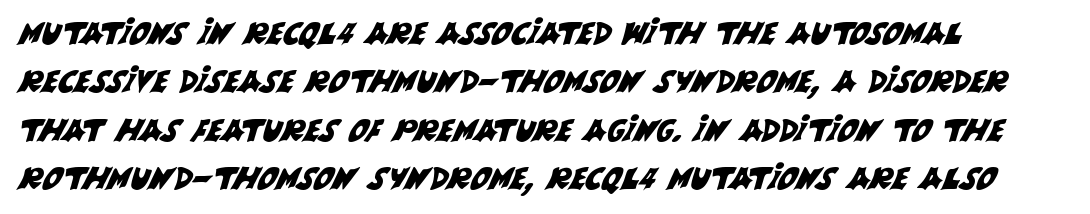
{"serif": "no", "width": "normal", "stroke_contrast": "medium", "x_height": "large", "monospaced": "no", "underline": "no", "align": "left", "line_spacing": "normal", "line_spacing_ratio": 1.56, "letter_spacing": "normal", "letter_spacing_em": 0.0, "glyph_px": 31}
